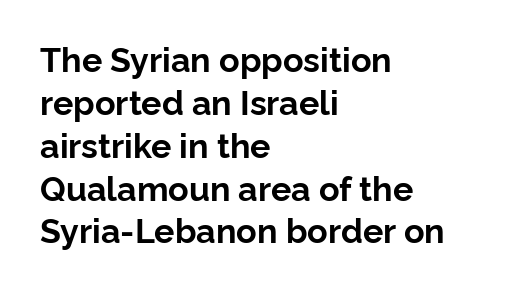
Every character sits straight up, as roman type does. Looks like regular typesetting: each glyph gets only the width it needs. Left-aligned paragraph, ragged on the right. Are there feet on the stems? There aren't — it's a sans. You'd pick this weight for a headline — it's a proper bold.
